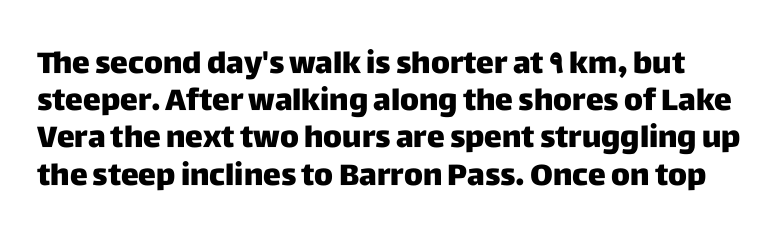
{"serif": "no", "italic": "no", "width": "normal", "stroke_contrast": "low", "x_height": "large", "monospaced": "no", "underline": "no", "line_spacing_ratio": 1.24, "letter_spacing": "normal", "letter_spacing_em": 0.0, "glyph_px": 30}
